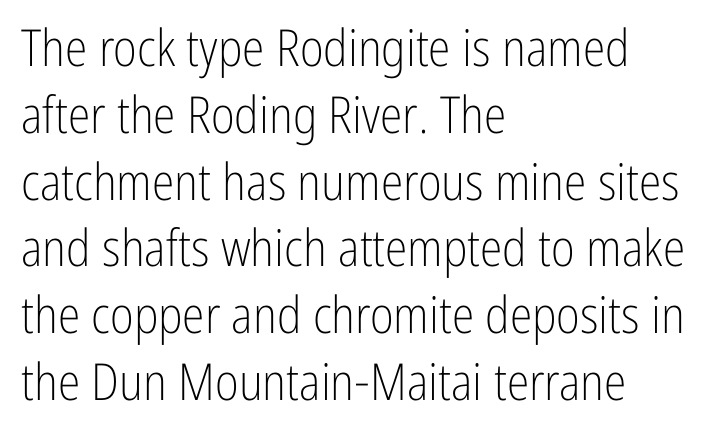
Q: Is the text bold? A: No.
Q: Is the text italic (slanted)? A: No, it is upright.
Q: Is the typeface a serif or a sans-serif typeface? A: Sans-serif.
Q: Is the text underlined? A: No.
Q: How is the paragraph aligned? A: Left-aligned.
Q: Is the spacing between letters normal or unusually wide? A: Normal.
Q: Is the spacing between lines tight, normal or loose? A: Normal.
Q: Width (condensed, normal, or wide)? A: Condensed.
Q: Stroke contrast? A: Low.
Q: x-height? A: Medium.
Q: Monospaced? A: No.
